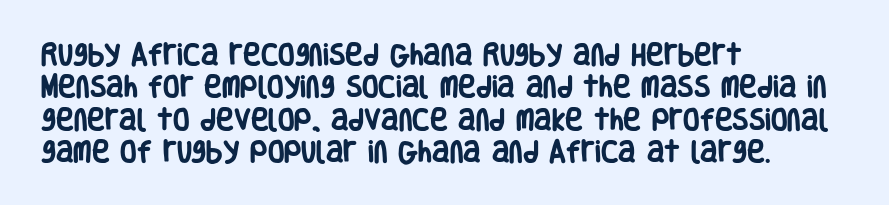
Q: Is the text bold? A: Yes.
Q: Is the text italic (slanted)? A: No, it is upright.
Q: Is the text underlined? A: No.
Q: How is the paragraph aligned? A: Left-aligned.
Q: Is the spacing between letters normal or unusually wide? A: Normal.
Q: Is the spacing between lines tight, normal or loose? A: Normal.
